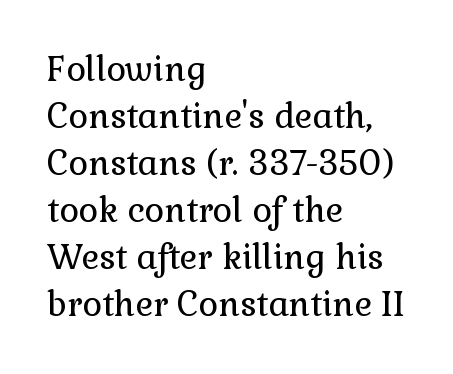
{"serif": "yes", "italic": "no", "bold": "no", "weight": "regular", "width": "normal", "stroke_contrast": "low", "x_height": "medium", "monospaced": "no", "underline": "no", "align": "left", "line_spacing": "normal", "line_spacing_ratio": 1.38, "letter_spacing": "normal", "letter_spacing_em": 0.0, "glyph_px": 34}
